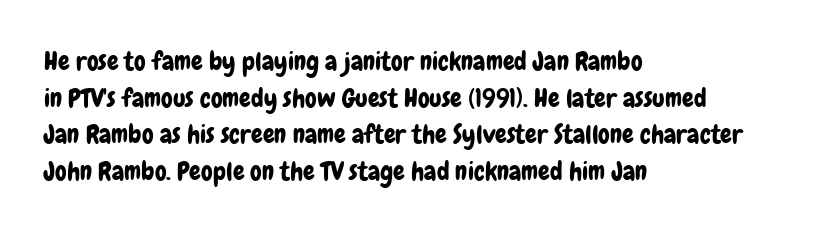
{"italic": "no", "underline": "no", "align": "left", "line_spacing": "normal", "line_spacing_ratio": 1.41, "letter_spacing": "normal", "letter_spacing_em": 0.0, "glyph_px": 26}
